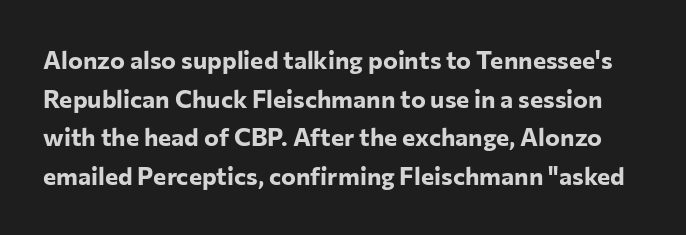
{"italic": "no", "bold": "yes", "underline": "no", "line_spacing": "normal", "line_spacing_ratio": 1.55, "letter_spacing": "normal", "letter_spacing_em": 0.0, "glyph_px": 25}
